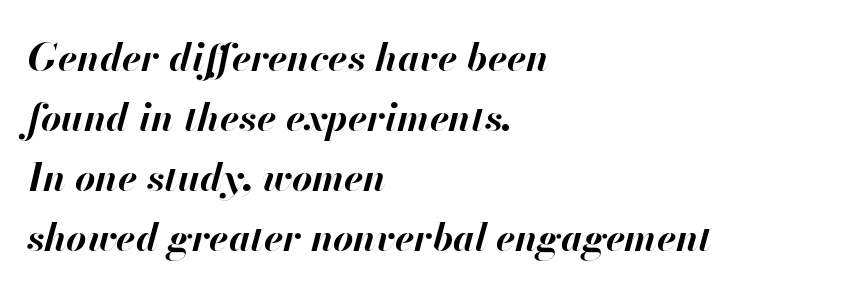
{"italic": "yes", "lean": "right", "slant_degrees": 13, "bold": "yes", "weight": "bold", "width": "normal", "stroke_contrast": "high", "x_height": "small", "monospaced": "no", "underline": "no", "align": "left", "line_spacing": "normal", "line_spacing_ratio": 1.54, "letter_spacing": "normal", "letter_spacing_em": 0.0, "glyph_px": 39}
